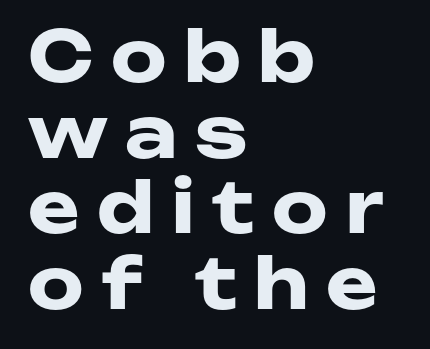
Q: Is the text bold? A: Yes.
Q: Is the text italic (slanted)? A: No, it is upright.
Q: Is the typeface a serif or a sans-serif typeface? A: Sans-serif.
Q: Is the text underlined? A: No.
Q: How is the paragraph aligned? A: Left-aligned.
Q: Is the spacing between letters normal or unusually wide? A: Unusually wide.
Q: Is the spacing between lines tight, normal or loose? A: Tight.
Q: Width (condensed, normal, or wide)? A: Wide.
Q: Stroke contrast? A: Low.
Q: x-height? A: Medium.
Q: Monospaced? A: No.
